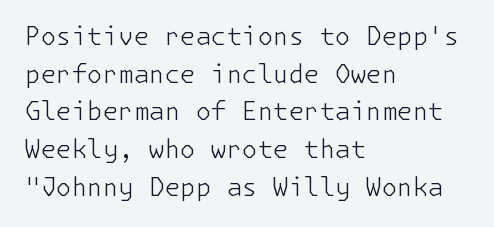
{"italic": "no", "bold": "no", "underline": "no", "align": "left", "line_spacing": "normal", "line_spacing_ratio": 1.51, "letter_spacing": "normal", "letter_spacing_em": 0.0, "glyph_px": 25}
